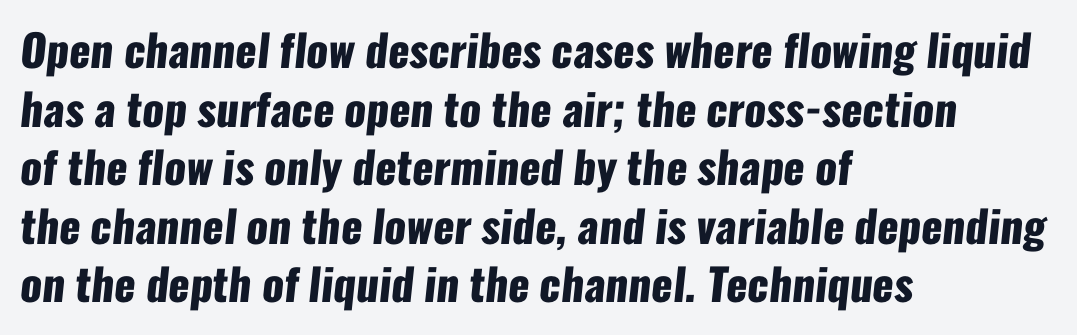
The image shows 44 px heavy, condensed sans-serif type; set left-aligned, normal line spacing (1.33x), normal letter spacing, not underlined; low stroke contrast and a medium x-height.
